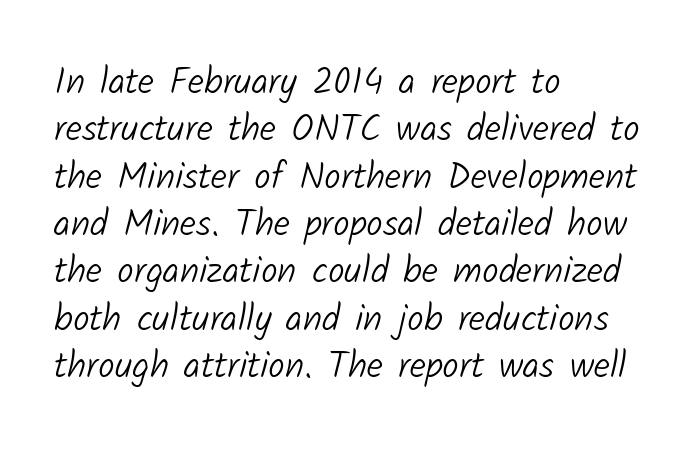
The image shows 37 px light sans-serif type; set left-aligned, normal line spacing (1.28x), normal letter spacing, not underlined; low stroke contrast and a medium x-height.
